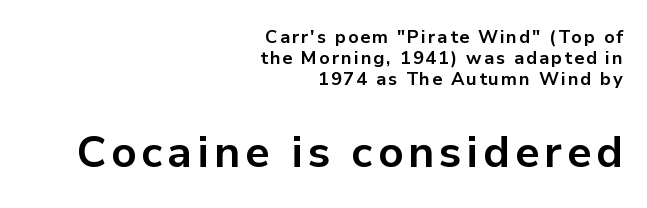
{"serif": "no", "italic": "no", "bold": "yes", "weight": "bold", "width": "normal", "stroke_contrast": "low", "x_height": "medium", "monospaced": "no", "underline": "no", "align": "right", "line_spacing_ratio": 1.17, "larger_block": "second", "size_ratio": 2.44, "glyph_px": 44}
